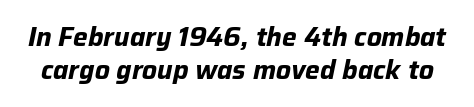
Q: Is the text bold? A: Yes.
Q: Is the text italic (slanted)? A: Yes, it leans right by about 12 degrees.
Q: Is the text underlined? A: No.
Q: Is the spacing between letters normal or unusually wide? A: Normal.
Q: Is the spacing between lines tight, normal or loose? A: Normal.
